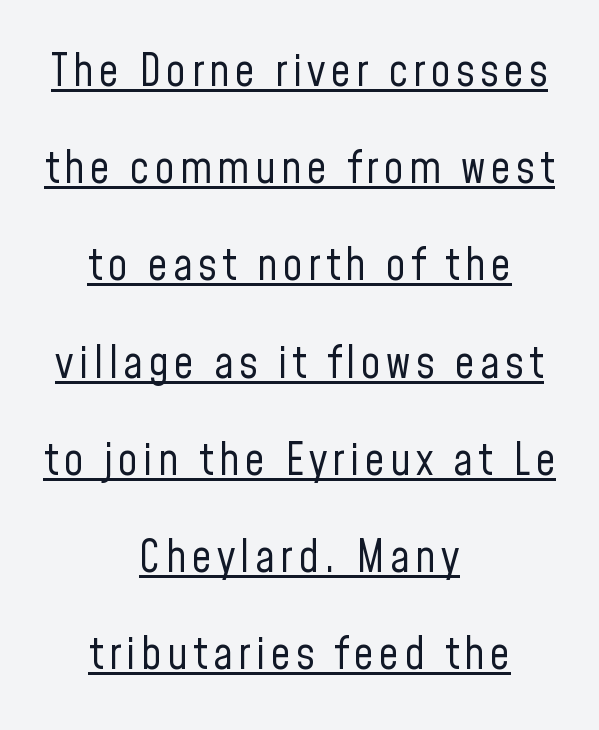
The image shows 44 px regular-weight, condensed sans-serif type, upright; set centered, loose line spacing (2.21x), underlined; low stroke contrast and a medium x-height.
